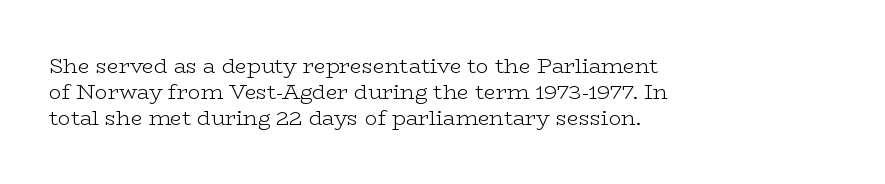
The typography opts for an upright posture over an oblique one. Unmarked baselines from the first word to the last. Students, note that the glyphs here touch the page at normal intervals. Which margin do the lines hug? The left one — the right edge is uneven. The typesetting does not lean heavy: it is not bold.
